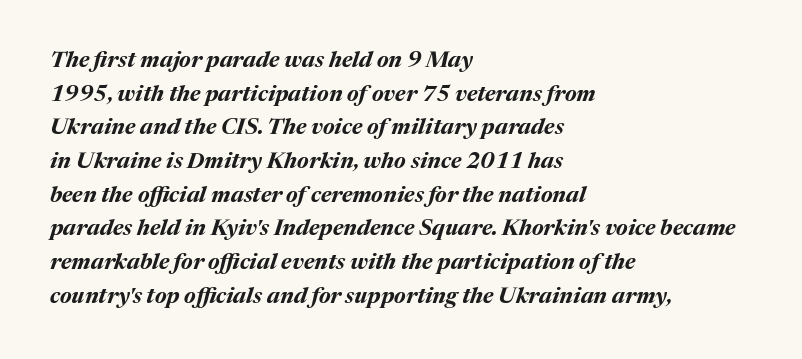
The glyphs have the mass of a bold cut. Students, observe: this is what conventionally led text looks like. Decoration check: the copy has no underline. The rendering anchors every line to the left-hand side. Default kerning and tracking; the words read as compact shapes.
